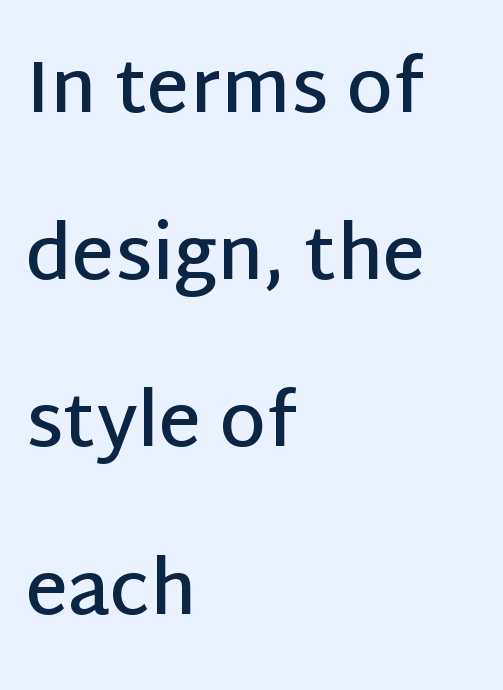
{"serif": "no", "italic": "no", "bold": "semi", "weight": "semibold", "width": "normal", "stroke_contrast": "low", "x_height": "large", "monospaced": "no", "underline": "no", "align": "left", "line_spacing": "loose", "line_spacing_ratio": 2.26, "letter_spacing": "normal", "letter_spacing_em": 0.0, "glyph_px": 74}
